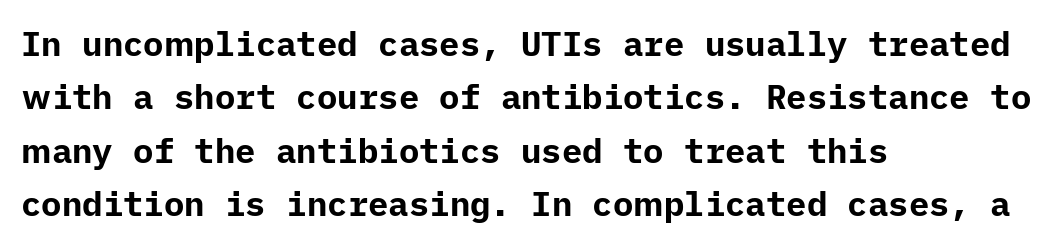
{"serif": "no", "italic": "no", "bold": "yes", "weight": "bold", "width": "normal", "stroke_contrast": "low", "x_height": "medium", "underline": "no", "align": "left", "line_spacing": "normal", "line_spacing_ratio": 1.57, "letter_spacing": "normal", "letter_spacing_em": 0.0, "glyph_px": 34}
